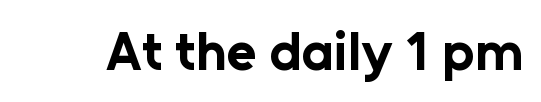
Stroke terminals: plain, sans-serif. Designer's note — italics off, roman on. Each letter keeps its own natural width here, so spacing adapts to shape. No word sits above an underline.
